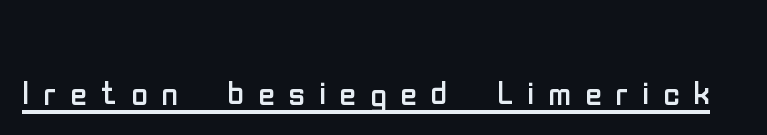
Q: Is the text bold? A: No.
Q: Is the text italic (slanted)? A: No, it is upright.
Q: Is the typeface a serif or a sans-serif typeface? A: Sans-serif.
Q: Is the text underlined? A: Yes.
Q: Is the spacing between letters normal or unusually wide? A: Unusually wide.
Q: Width (condensed, normal, or wide)? A: Condensed.
Q: Stroke contrast? A: Low.
Q: x-height? A: Medium.
Q: Monospaced? A: No.
